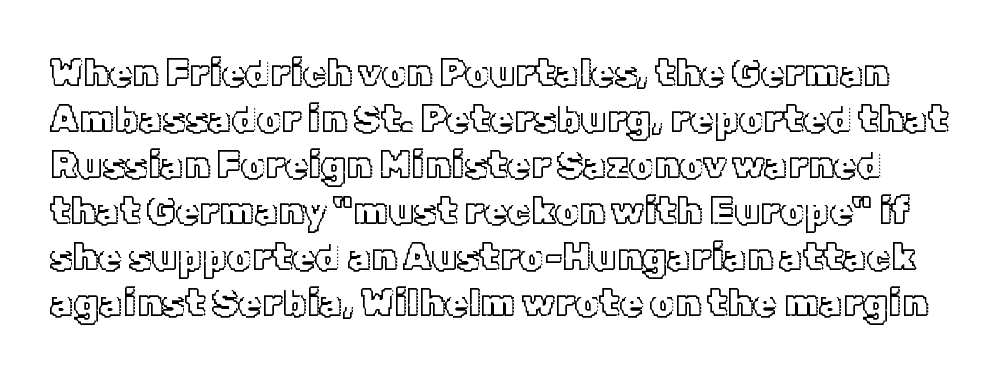
{"italic": "no", "width": "normal", "x_height": "medium", "monospaced": "no", "underline": "no", "line_spacing_ratio": 1.21, "letter_spacing": "normal", "letter_spacing_em": 0.0, "glyph_px": 38}
